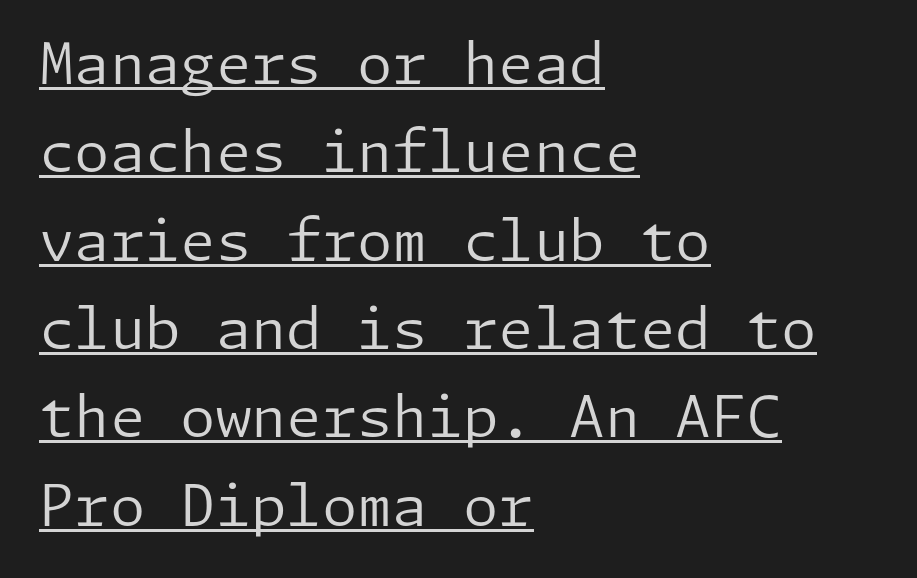
The image shows 57 px regular-weight sans-serif type, upright; set left-aligned, normal line spacing (1.55x), normal letter spacing, underlined; low stroke contrast and a medium x-height.
